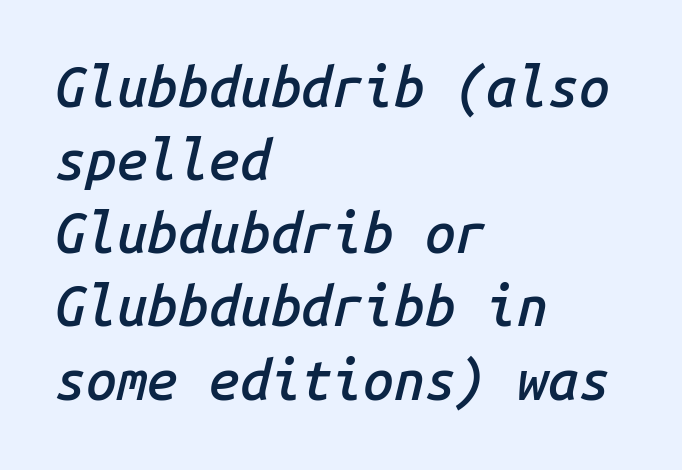
{"italic": "yes", "lean": "right", "slant_degrees": 14, "bold": "semi", "weight": "semibold", "width": "normal", "stroke_contrast": "low", "x_height": "medium", "monospaced": "yes", "underline": "no", "align": "left", "line_spacing": "normal", "line_spacing_ratio": 1.33, "letter_spacing": "normal", "letter_spacing_em": 0.0, "glyph_px": 55}
